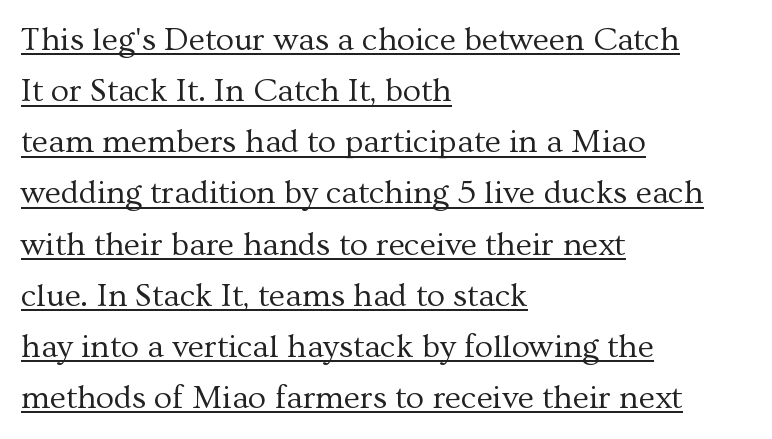
Is the letter spacing exaggerated? No — it looks like the ordinary default. The designer went with a serif here, giving each stem small feet. This sample has the flowing, uneven cadence of proportional lettering. Vertical spacing — default. Leftover space on each line is placed entirely after the last word.
